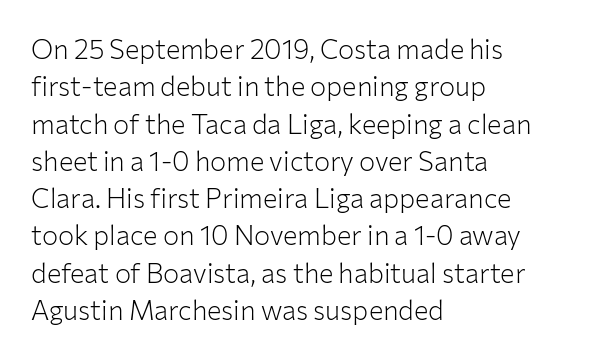
Interline gaps are of average width in this sample. Inter-character spacing is left at the font's built-in metrics. If you drew a line through each stem, it would be perfectly vertical. Words float on clear page, feet unadorned. Each line starts at the same left margin while the right side varies.
